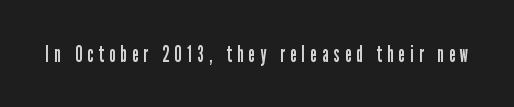
The image shows 23 px text type, upright; set unusually wide letter spacing (+0.24 em), not underlined.
